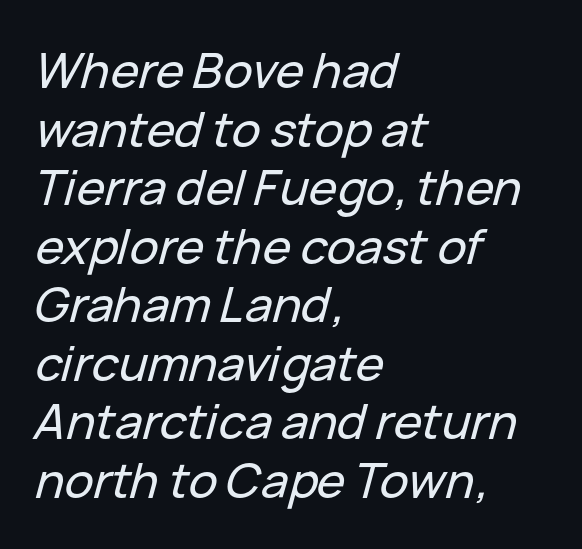
{"italic": "yes", "lean": "right", "slant_degrees": 15, "width": "normal", "stroke_contrast": "low", "x_height": "medium", "monospaced": "no", "underline": "no", "align": "left", "line_spacing_ratio": 1.22, "letter_spacing": "normal", "letter_spacing_em": 0.0, "glyph_px": 48}
